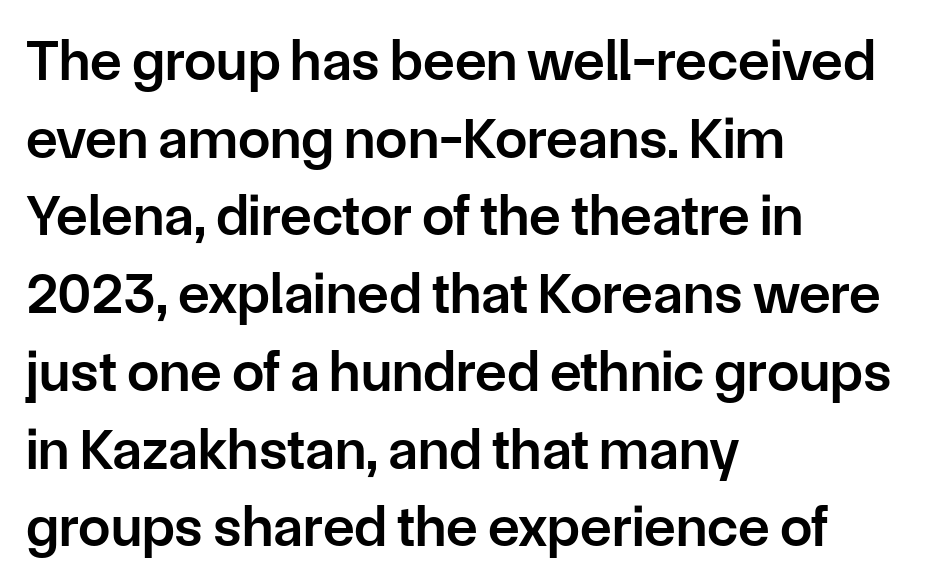
Q: Is the text bold? A: Semi-bold.
Q: Is the text italic (slanted)? A: No, it is upright.
Q: Is the typeface a serif or a sans-serif typeface? A: Sans-serif.
Q: Is the text underlined? A: No.
Q: How is the paragraph aligned? A: Left-aligned.
Q: Is the spacing between letters normal or unusually wide? A: Normal.
Q: Is the spacing between lines tight, normal or loose? A: Normal.
Q: Width (condensed, normal, or wide)? A: Normal.
Q: Stroke contrast? A: Low.
Q: x-height? A: Medium.
Q: Monospaced? A: No.
